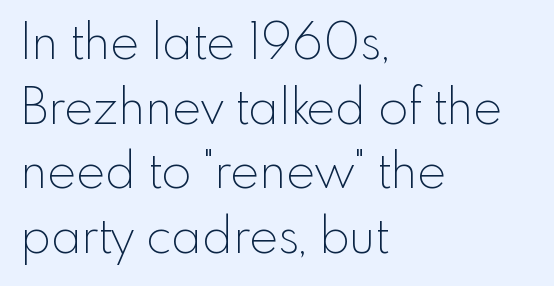
{"serif": "no", "italic": "no", "bold": "no", "weight": "thin", "width": "normal", "x_height": "small", "monospaced": "no", "underline": "no", "align": "left", "line_spacing": "normal", "line_spacing_ratio": 1.32, "letter_spacing": "normal", "letter_spacing_em": 0.0, "glyph_px": 49}
